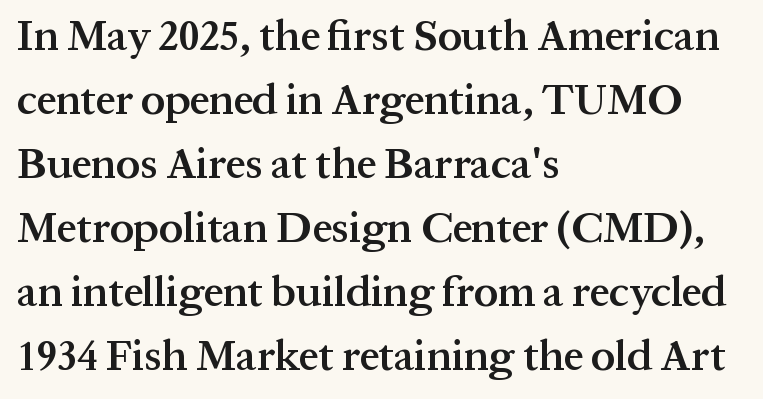
{"serif": "yes", "italic": "no", "bold": "semi", "weight": "semibold", "width": "normal", "stroke_contrast": "medium", "x_height": "medium", "monospaced": "no", "underline": "no", "align": "left", "line_spacing": "normal", "line_spacing_ratio": 1.49, "letter_spacing": "normal", "letter_spacing_em": 0.0, "glyph_px": 43}
